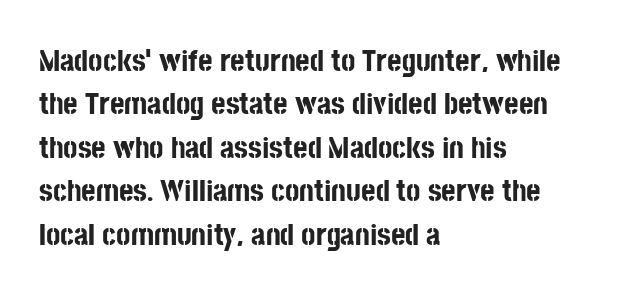
Q: Is the text bold? A: Yes.
Q: Is the text italic (slanted)? A: No, it is upright.
Q: Is the typeface a serif or a sans-serif typeface? A: Sans-serif.
Q: Is the text underlined? A: No.
Q: How is the paragraph aligned? A: Left-aligned.
Q: Is the spacing between letters normal or unusually wide? A: Normal.
Q: Is the spacing between lines tight, normal or loose? A: Normal.
Q: Width (condensed, normal, or wide)? A: Condensed.
Q: Stroke contrast? A: Low.
Q: x-height? A: Large.
Q: Monospaced? A: No.
